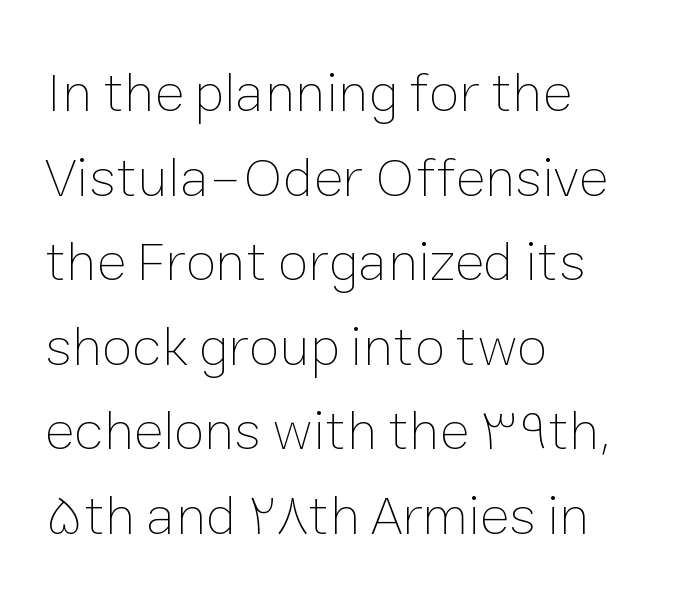
Think standard paragraph weight, or any step lighter than that. Nobody drew a line under any word here. Upright lettering throughout. The rows are spaced the way most documents space them.
